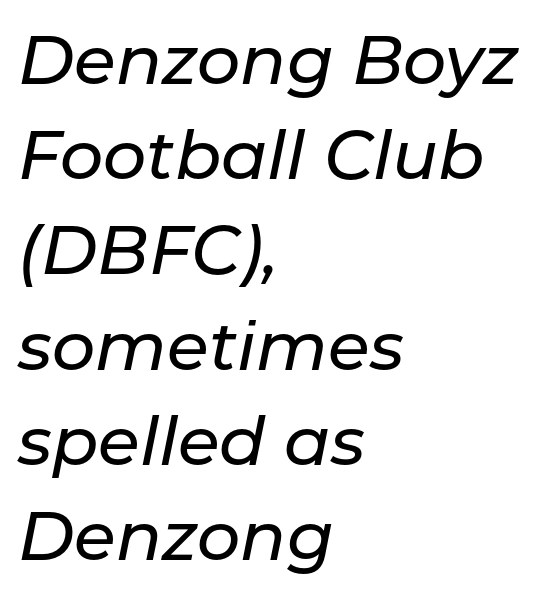
Q: Is the text italic (slanted)? A: Yes, it leans right by about 11 degrees.
Q: Is the text underlined? A: No.
Q: How is the paragraph aligned? A: Left-aligned.
Q: Is the spacing between letters normal or unusually wide? A: Normal.
Q: Is the spacing between lines tight, normal or loose? A: Normal.
Q: Width (condensed, normal, or wide)? A: Normal.
Q: Stroke contrast? A: Low.
Q: x-height? A: Medium.
Q: Monospaced? A: No.
